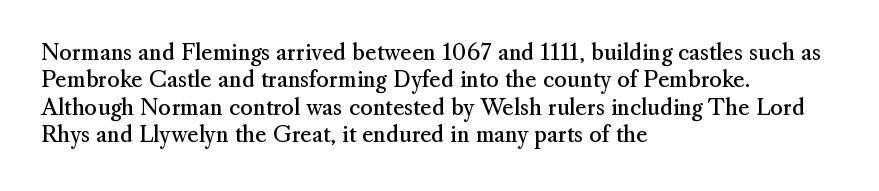
{"italic": "no", "bold": "no", "underline": "no", "align": "left", "line_spacing_ratio": 1.24, "letter_spacing": "normal", "letter_spacing_em": 0.0, "glyph_px": 22}
